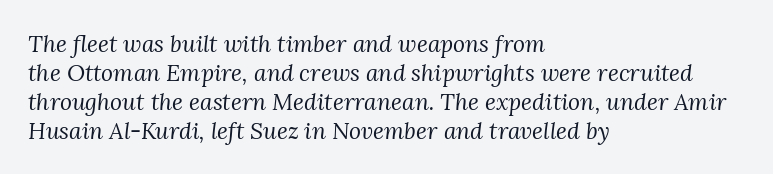
The image shows 23 px text type, italic (leaning right); set left-aligned, normal line spacing (1.26x), normal letter spacing, not underlined.
